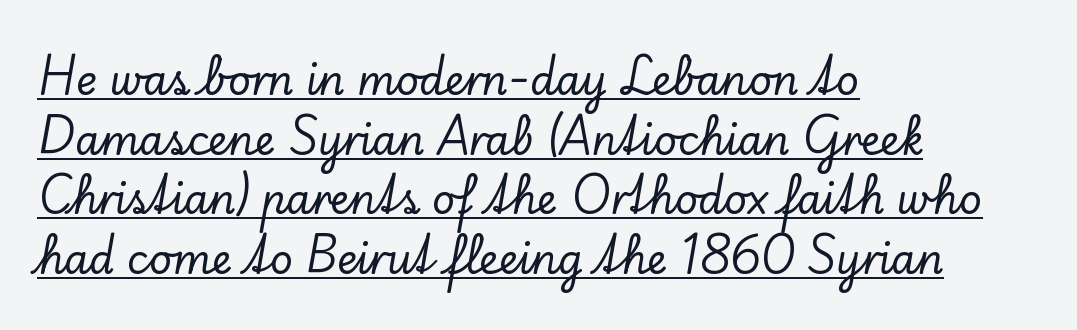
The image shows 40 px serif type; set left-aligned, normal line spacing (1.49x), normal letter spacing, underlined; low stroke contrast and a small x-height.
